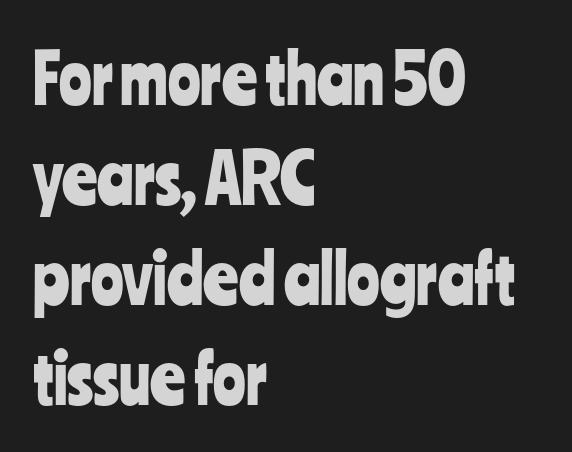
These lines are rendered in a variable-pitch font. Horizontally, the lines are justified to the leading edge only. Are there feet on the stems? There aren't — it's a sans. Unlike italic type, these characters show no tilt at all.
